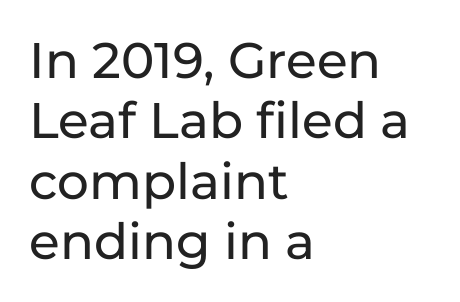
Q: Is the text italic (slanted)? A: No, it is upright.
Q: Is the typeface a serif or a sans-serif typeface? A: Sans-serif.
Q: Is the text underlined? A: No.
Q: How is the paragraph aligned? A: Left-aligned.
Q: Is the spacing between letters normal or unusually wide? A: Normal.
Q: Width (condensed, normal, or wide)? A: Normal.
Q: Stroke contrast? A: Low.
Q: x-height? A: Medium.
Q: Monospaced? A: No.
